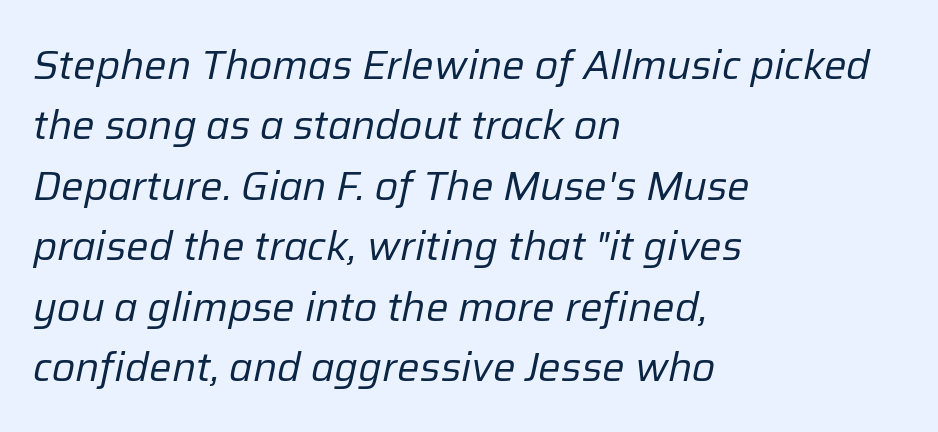
Proportional: the letters do not fall into vertical columns. Caption: multi-line text, flush left, ragged right. Stroke mass is kept to a normal reading level or below. Unmarked baselines from the first word to the last.
